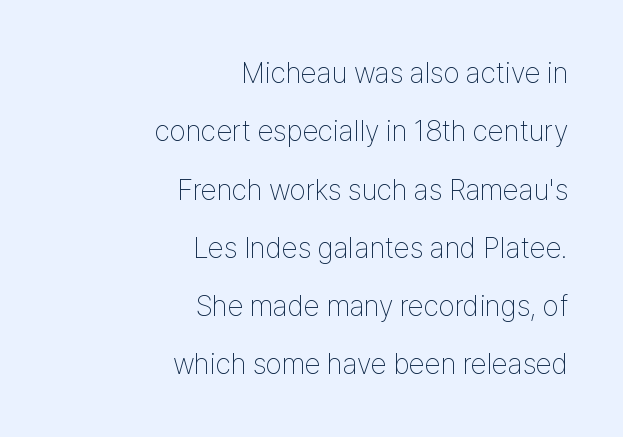
Q: Is the text bold? A: No.
Q: Is the text italic (slanted)? A: No, it is upright.
Q: Is the typeface a serif or a sans-serif typeface? A: Sans-serif.
Q: Is the text underlined? A: No.
Q: How is the paragraph aligned? A: Right-aligned.
Q: Is the spacing between letters normal or unusually wide? A: Normal.
Q: Is the spacing between lines tight, normal or loose? A: Loose.
Q: Width (condensed, normal, or wide)? A: Condensed.
Q: Stroke contrast? A: Low.
Q: x-height? A: Medium.
Q: Monospaced? A: No.
